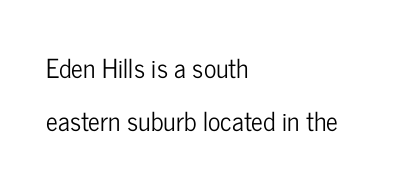
The image shows 26 px text type, upright; set left-aligned, loose line spacing (2.03x), normal letter spacing, not underlined.
